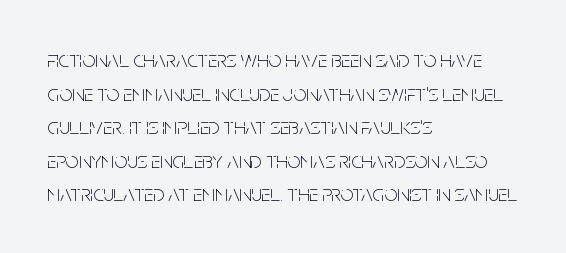
{"italic": "no", "bold": "no", "underline": "no", "align": "left", "line_spacing": "normal", "line_spacing_ratio": 1.46, "letter_spacing": "normal", "letter_spacing_em": 0.0, "glyph_px": 23}
